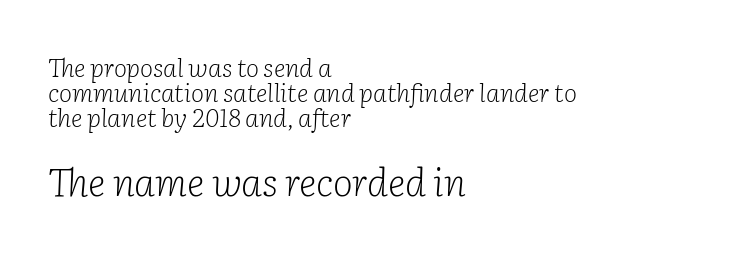
{"serif": "yes", "italic": "yes", "lean": "right", "slant_degrees": 2, "bold": "no", "weight": "light", "width": "normal", "stroke_contrast": "low", "x_height": "medium", "monospaced": "no", "underline": "no", "align": "left", "line_spacing": "tight", "line_spacing_ratio": 1.0, "letter_spacing": "normal", "letter_spacing_em": 0.0, "larger_block": "second", "size_ratio": 1.52, "glyph_px": 38}
